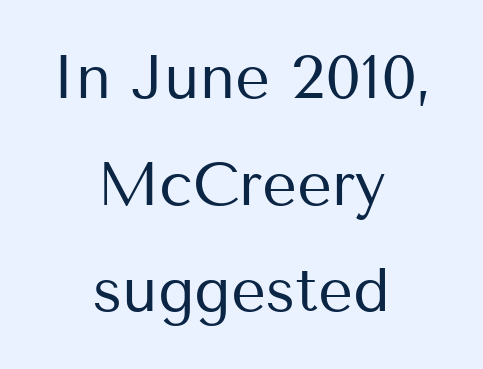
{"serif": "no", "italic": "no", "bold": "no", "weight": "regular", "width": "normal", "stroke_contrast": "medium", "x_height": "medium", "monospaced": "no", "underline": "no", "align": "center", "line_spacing_ratio": 1.75, "letter_spacing": "normal", "letter_spacing_em": 0.0, "glyph_px": 61}
